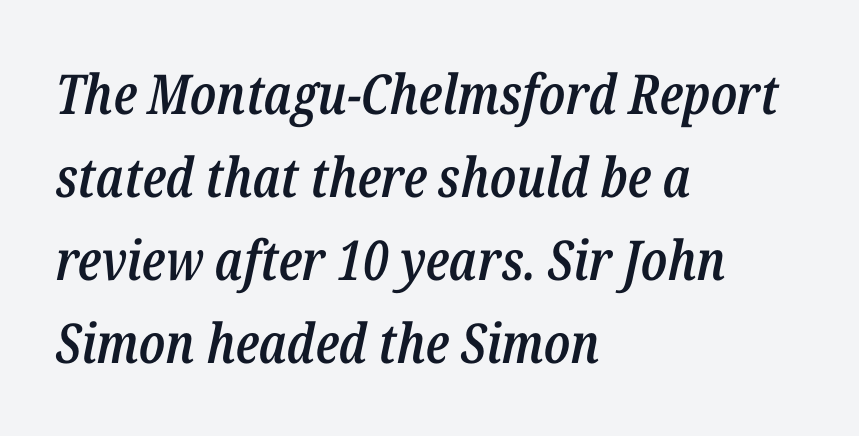
{"italic": "yes", "lean": "right", "slant_degrees": 12, "bold": "semi", "weight": "semibold", "width": "condensed", "stroke_contrast": "low", "x_height": "medium", "monospaced": "no", "underline": "no", "align": "left", "line_spacing": "normal", "line_spacing_ratio": 1.51, "letter_spacing": "normal", "letter_spacing_em": 0.0, "glyph_px": 55}
